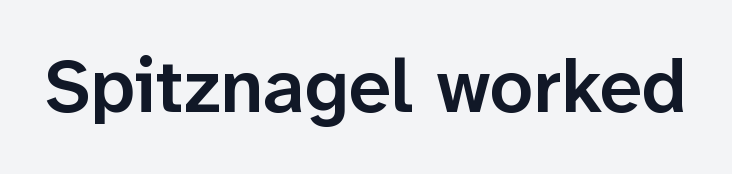
The image shows 76 px semibold sans-serif type, upright; set normal letter spacing, not underlined; low stroke contrast and a medium x-height.
